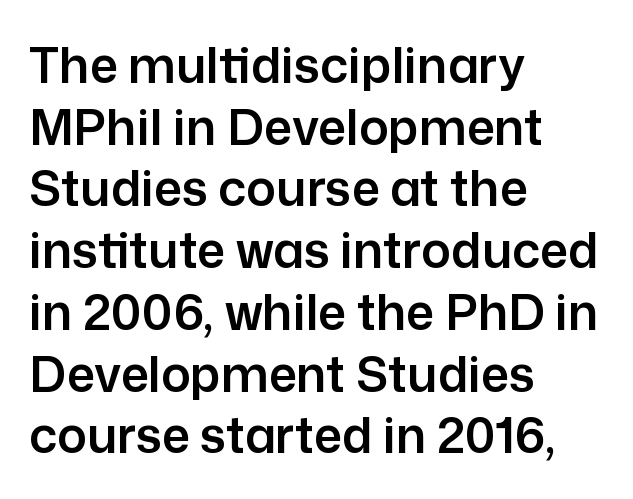
Each word holds together tightly as a unit, with standard inter-letter gaps. Here the designer chose a conventional face with non-uniform glyph widths. Check the space under the baseline: it is left empty. Serifs: no, the terminals of the letterforms are clean. The typesetter chose a ragged-right arrangement here.
